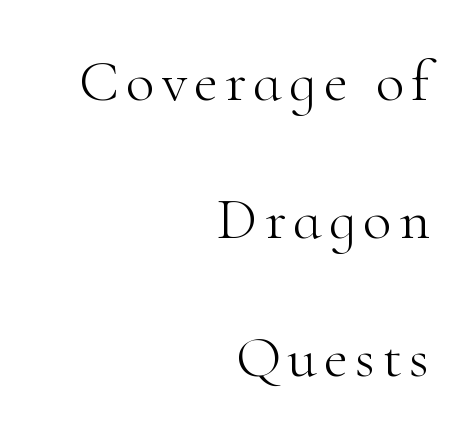
The rag falls on the left side of this text block. Clear beneath every line of the passage. The lines are spread far apart with generous leading. Heaviness? Minimal to ordinary, like unemphasized prose. This is serif lettering, the kind often seen in printed books. Nope, not italic — everything's standing straight.
